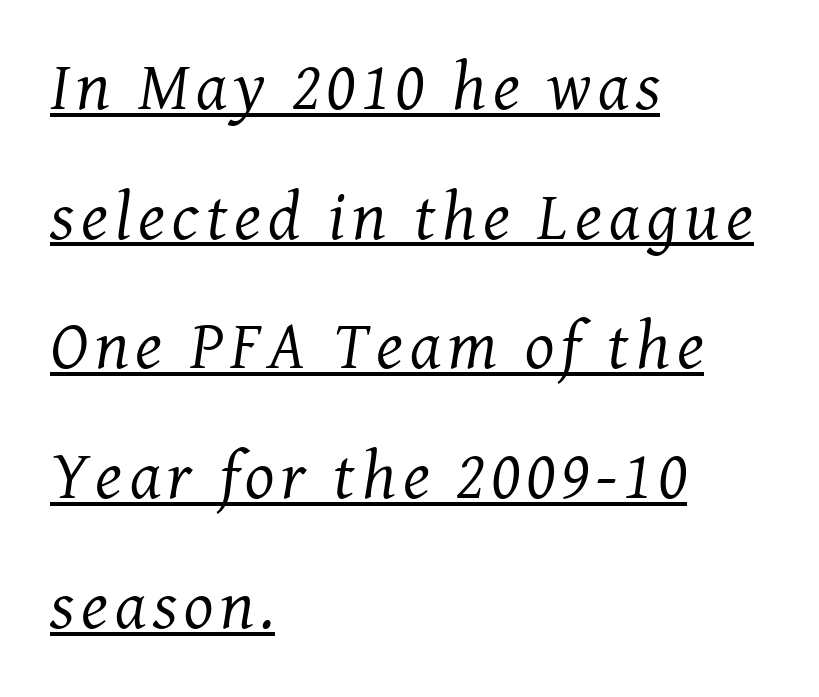
{"serif": "yes", "italic": "yes", "lean": "right", "slant_degrees": 7, "bold": "no", "weight": "regular", "width": "normal", "stroke_contrast": "medium", "x_height": "medium", "monospaced": "no", "underline": "yes", "align": "left", "line_spacing_ratio": 1.88, "glyph_px": 69}
